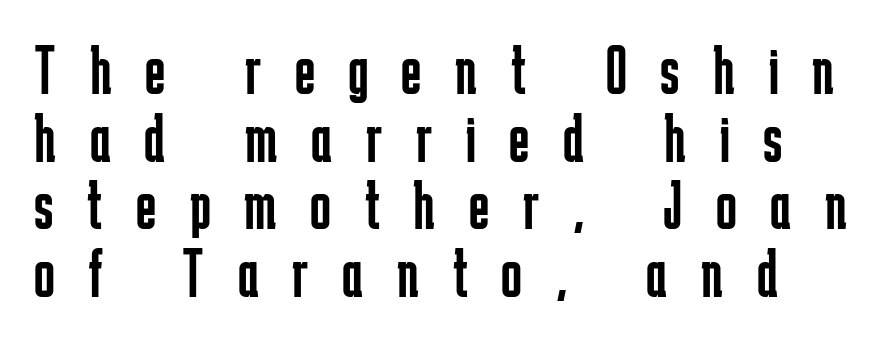
Looks like regular typesetting: each glyph gets only the width it needs. Left-aligned paragraph, ragged on the right. Inter-character spacing is expanded well beyond the font's built-in metrics. Stems here are at most as thick as an everyday book face. Grotesque or geometric, the face here clearly has no serifs.
